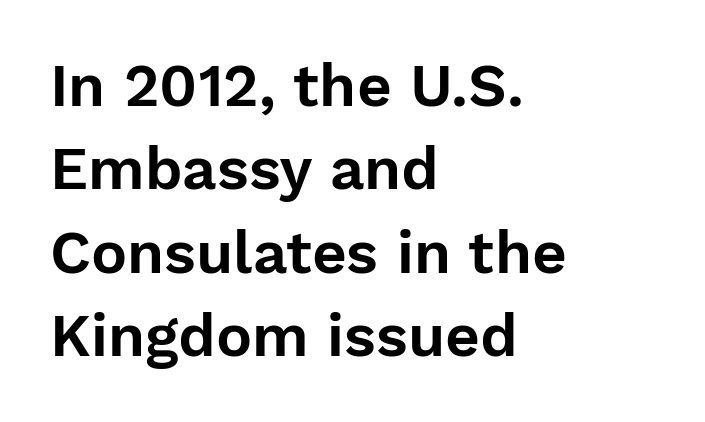
{"serif": "no", "italic": "no", "width": "normal", "stroke_contrast": "low", "x_height": "medium", "monospaced": "no", "underline": "no", "align": "left", "line_spacing": "normal", "line_spacing_ratio": 1.39, "letter_spacing": "normal", "letter_spacing_em": 0.0, "glyph_px": 60}
